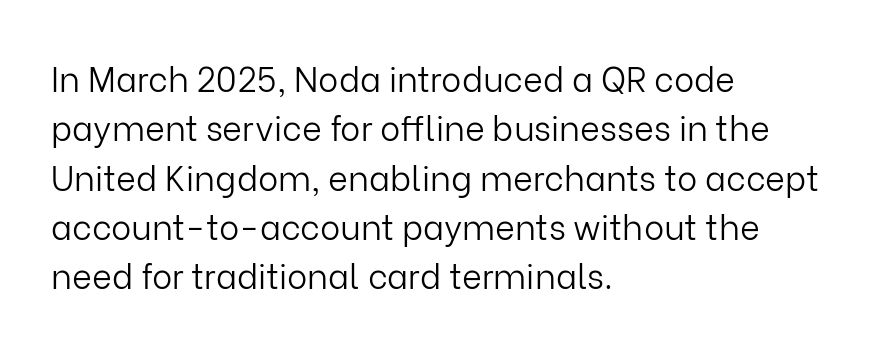
This block has exactly the height ordinary leading produces. The typeface chosen for these lines omits serifs. A student would call this left alignment; a typographer would say flush left, rag right. The passage shown is typed in a proportional face where columns would drift. Bold? No — there's no thickening of the strokes. You can tell it's not italic because the verticals are truly vertical.
